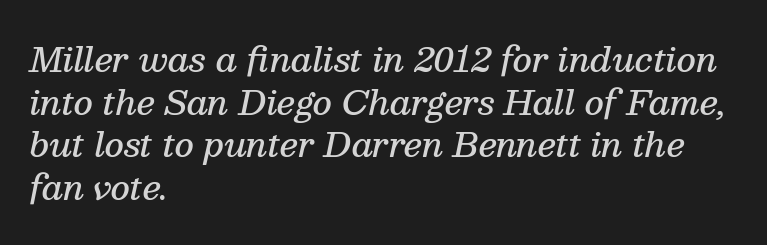
Think of a printed novel: that variable character pitch is what you see here. The space between consecutive lines is moderate. Between one letter and the next there's only the usual sliver of space. Does the lettering tilt? It does — this is italic. Is the block centered? No — it sits flush against the left margin. The string is rendered with underlining switched off.
